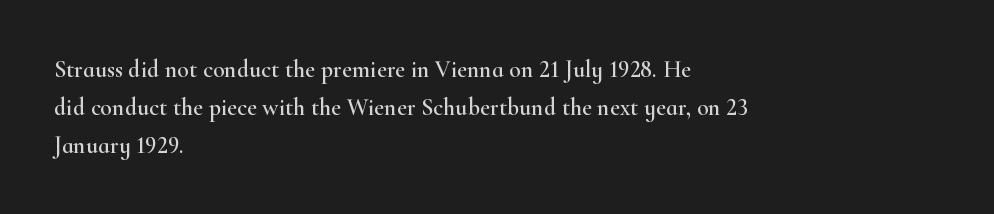
Q: Is the text italic (slanted)? A: No, it is upright.
Q: Is the text underlined? A: No.
Q: How is the paragraph aligned? A: Left-aligned.
Q: Is the spacing between letters normal or unusually wide? A: Normal.
Q: Is the spacing between lines tight, normal or loose? A: Normal.
